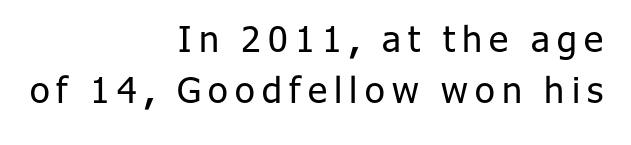
Spacing verdict: proportional, widths tailored to each character. The face used here is a sans, in the tradition of grotesques and geometrics. Baseline-to-baseline distance is the conventional proportion of letter height. Weight: not bold — regular or lighter. Quick note: not italic, upright.
